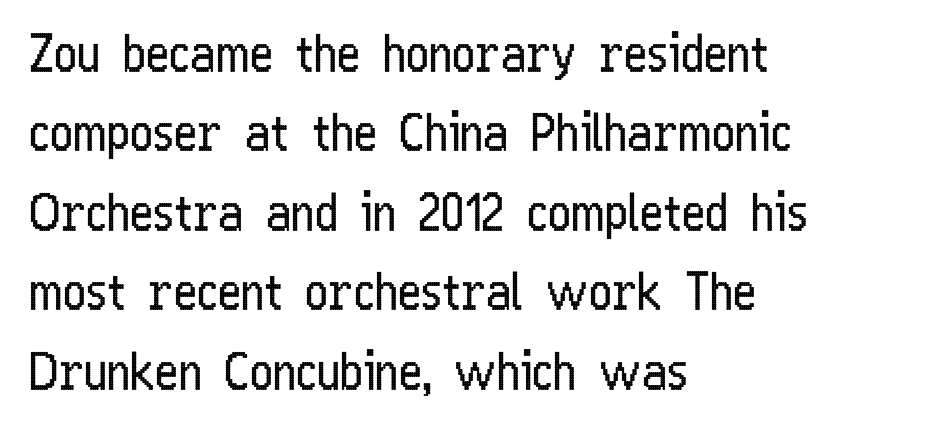
Q: Is the text bold? A: No.
Q: Is the text italic (slanted)? A: No, it is upright.
Q: Is the typeface a serif or a sans-serif typeface? A: Sans-serif.
Q: Is the text underlined? A: No.
Q: How is the paragraph aligned? A: Left-aligned.
Q: Is the spacing between letters normal or unusually wide? A: Normal.
Q: Is the spacing between lines tight, normal or loose? A: Normal.
Q: Width (condensed, normal, or wide)? A: Condensed.
Q: Stroke contrast? A: Low.
Q: x-height? A: Medium.
Q: Monospaced? A: No.
